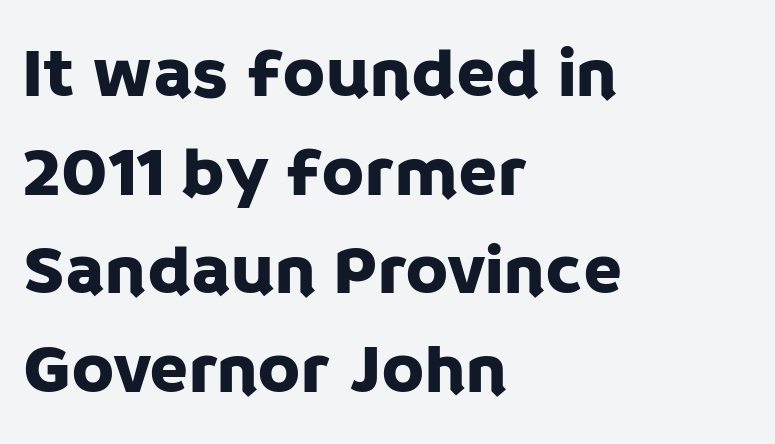
The image shows 71 px sans-serif type, upright; set left-aligned, normal line spacing (1.39x), normal letter spacing, not underlined; low stroke contrast and a large x-height.
